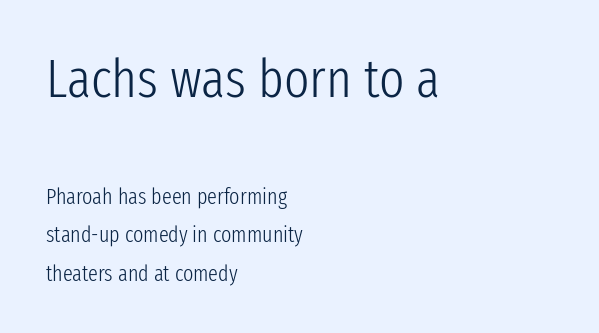
Each row of text sits above clean, open space. The font's upright variant was chosen for this text. Short note: letters normally spaced. Look at the glyph heights: the upper group is clearly the bigger setting.
